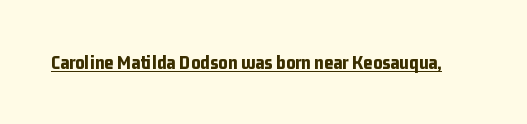
{"italic": "no", "bold": "yes", "underline": "yes", "letter_spacing": "normal", "letter_spacing_em": 0.0, "glyph_px": 20}
